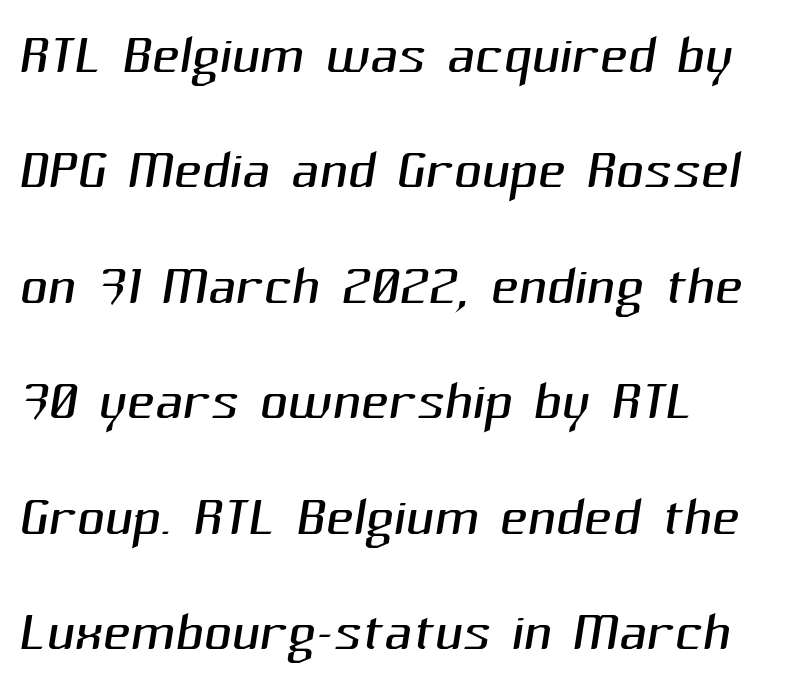
Classification — sans serif. Unmarked baselines from the first word to the last. In terms of leading, this rendering sits right in the middle. The ragged edge is on the right, which tells us the setting is flush left. No extra ink here — the face is not bold.
